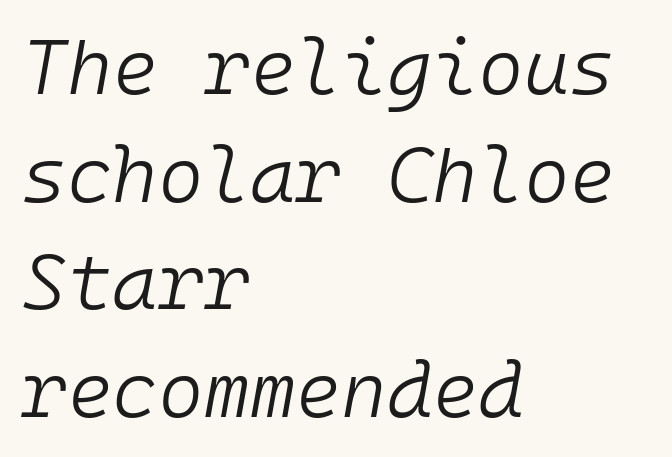
{"italic": "yes", "lean": "right", "slant_degrees": 10, "bold": "no", "weight": "light", "width": "normal", "stroke_contrast": "low", "x_height": "medium", "monospaced": "yes", "underline": "no", "align": "left", "line_spacing": "normal", "line_spacing_ratio": 1.38, "letter_spacing": "normal", "letter_spacing_em": 0.0, "glyph_px": 78}
